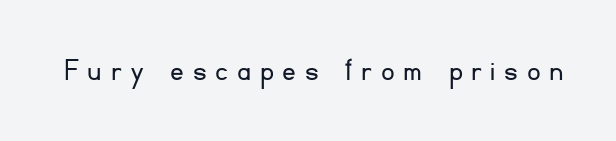
There is plenty of visible air inserted between adjacent glyphs. A sans-serif font was chosen for this passage. Stroke thickness stays within the range of a standard reading face or lighter. Every stem runs plumb, perpendicular to the baseline. Looks like regular typesetting: each glyph gets only the width it needs. The specimen omits any rule beneath the text block's lines.
